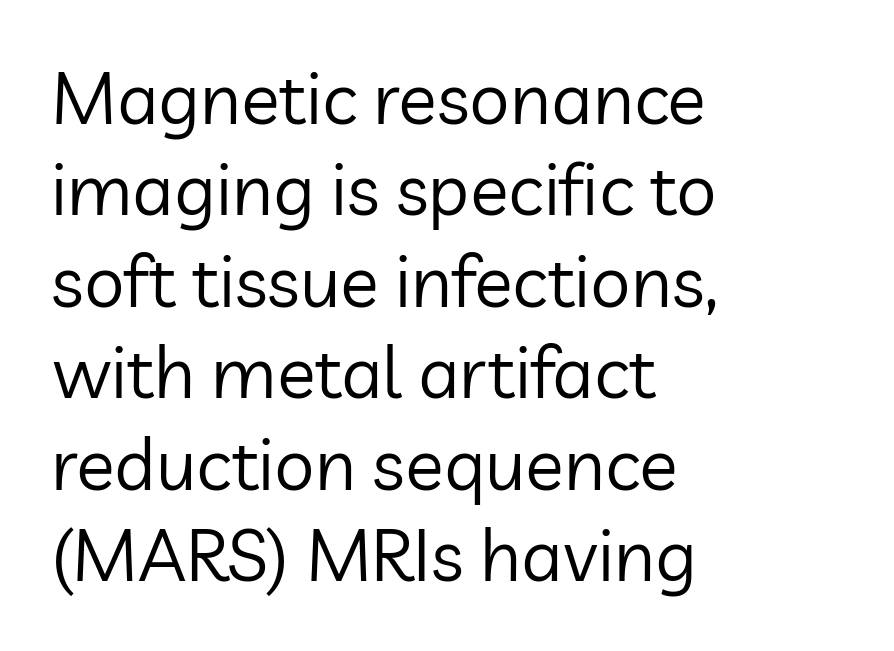
A typesetter would call this proportional, since set widths differ per character. The typesetting does not lean heavy: it is not bold. No extra tracking has been applied to these lines. A typesetter would label this face a sans. Alignment: flush left.
